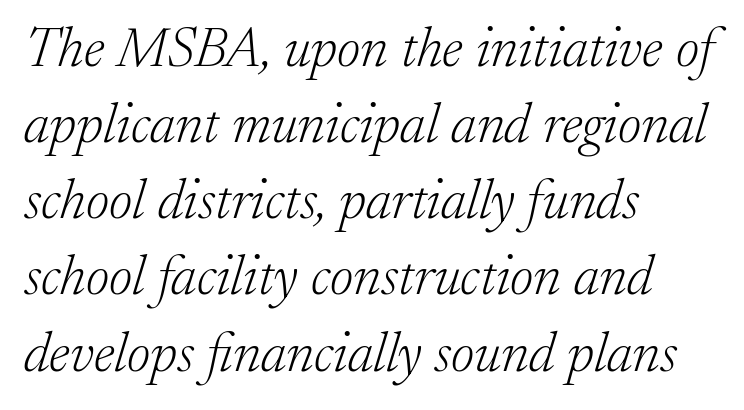
{"serif": "yes", "italic": "yes", "lean": "right", "slant_degrees": 17, "bold": "no", "weight": "light", "width": "normal", "stroke_contrast": "low", "x_height": "medium", "monospaced": "no", "underline": "no", "align": "left", "line_spacing": "normal", "line_spacing_ratio": 1.36, "letter_spacing": "normal", "letter_spacing_em": 0.0, "glyph_px": 56}
